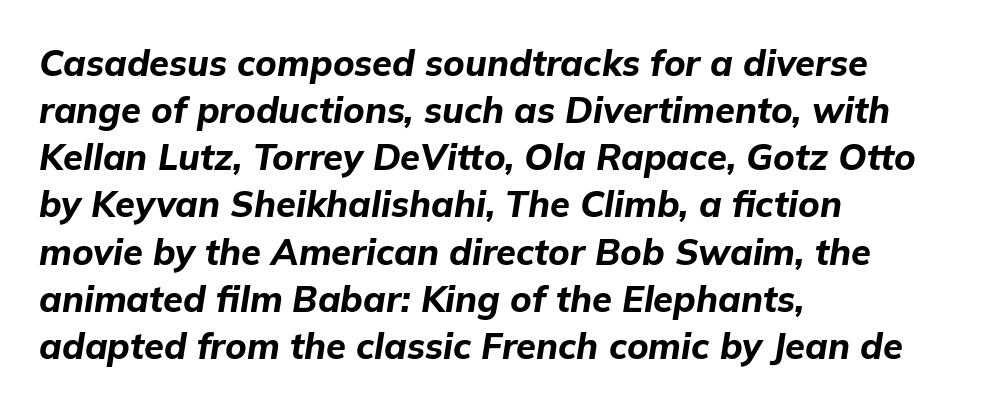
{"italic": "yes", "lean": "right", "slant_degrees": 9, "bold": "yes", "weight": "bold", "width": "normal", "stroke_contrast": "low", "x_height": "medium", "monospaced": "no", "underline": "no", "align": "left", "line_spacing": "normal", "line_spacing_ratio": 1.31, "letter_spacing": "normal", "letter_spacing_em": 0.0, "glyph_px": 36}
